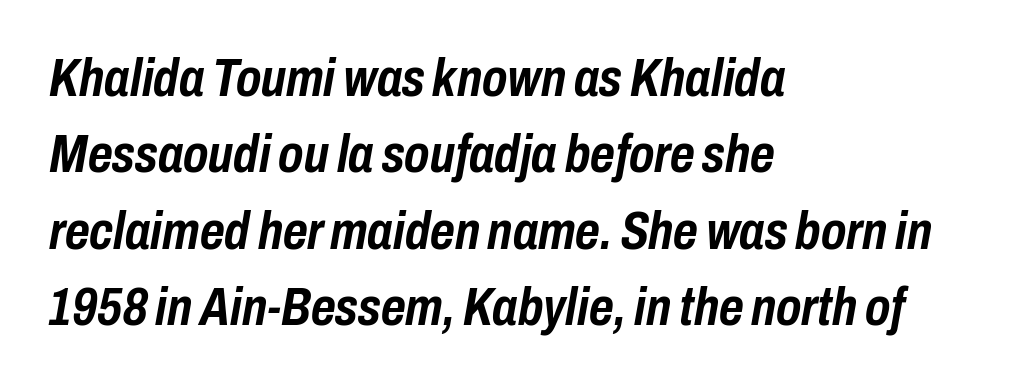
The zone under the glyphs is completely vacant. Think of a printed novel: that variable character pitch is what you see here. The paragraph has a hard left edge and a soft right edge. Vertically, the passage feels balanced, rows spaced as you'd expect. Stroke thickness is high; the sample reads as a true bold. The rendering keeps characters at their native spacing.
